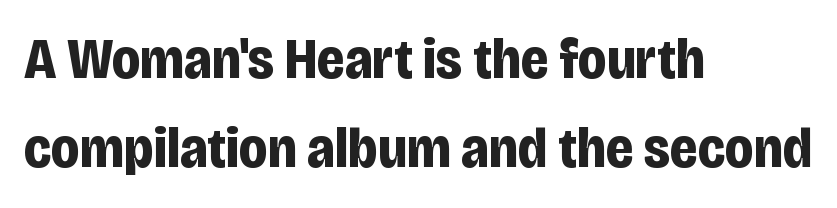
{"serif": "no", "italic": "no", "bold": "yes", "weight": "bold", "width": "condensed", "stroke_contrast": "low", "x_height": "large", "monospaced": "no", "underline": "no", "align": "left", "line_spacing": "normal", "line_spacing_ratio": 1.57, "letter_spacing": "normal", "letter_spacing_em": 0.0, "glyph_px": 57}
